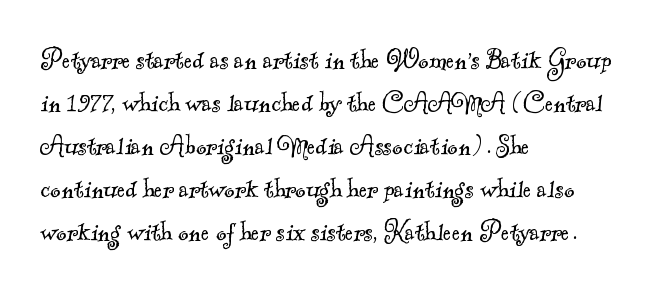
{"serif": "yes", "bold": "no", "weight": "light", "width": "normal", "x_height": "small", "monospaced": "no", "underline": "no", "align": "left", "line_spacing": "normal", "line_spacing_ratio": 1.39, "letter_spacing": "normal", "letter_spacing_em": 0.0, "glyph_px": 31}
